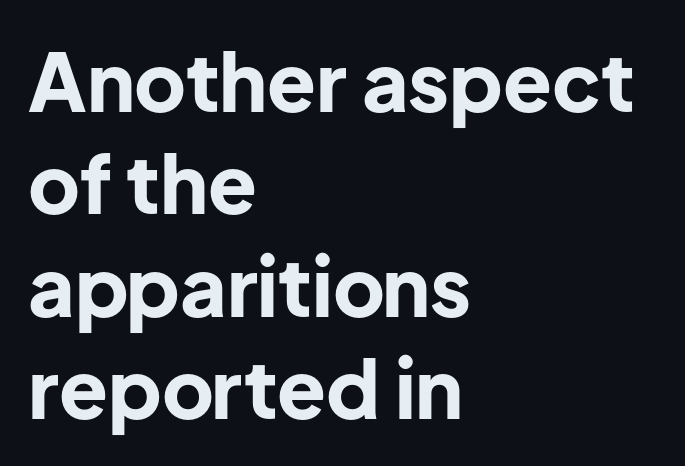
{"serif": "no", "italic": "no", "bold": "yes", "weight": "bold", "width": "normal", "stroke_contrast": "low", "x_height": "medium", "monospaced": "no", "underline": "no", "align": "left", "line_spacing": "normal", "line_spacing_ratio": 1.28, "letter_spacing": "normal", "letter_spacing_em": 0.0, "glyph_px": 80}
